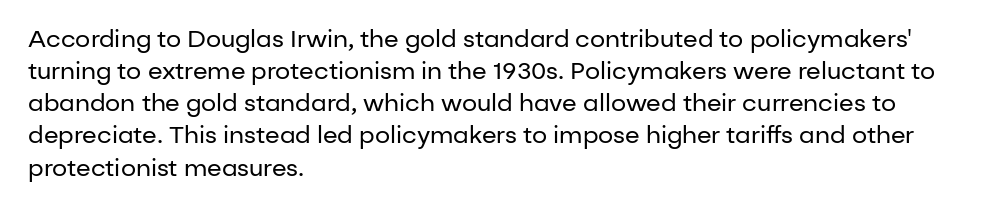
{"italic": "no", "bold": "no", "underline": "no", "align": "left", "line_spacing": "normal", "line_spacing_ratio": 1.34, "letter_spacing": "normal", "letter_spacing_em": 0.0, "glyph_px": 24}
